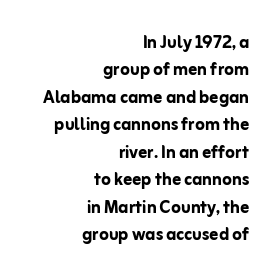
{"italic": "no", "bold": "yes", "underline": "no", "align": "right", "line_spacing": "normal", "line_spacing_ratio": 1.25, "letter_spacing": "normal", "letter_spacing_em": 0.0, "glyph_px": 22}
